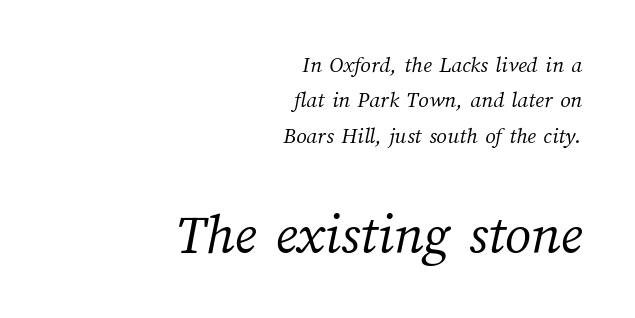
In terms of leading, this rendering sits right in the middle. Scale increases going downward across the two blocks. Underlining? Definitely not there. This reads as an unemphasized weight, regular at the heaviest. Caption: multi-line text, flush right, ragged left.
